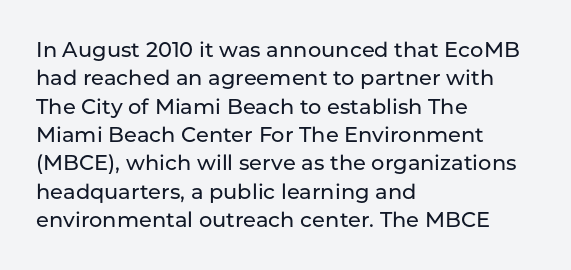
{"italic": "no", "underline": "no", "align": "left", "line_spacing": "normal", "line_spacing_ratio": 1.35, "letter_spacing": "normal", "letter_spacing_em": 0.0, "glyph_px": 21}
